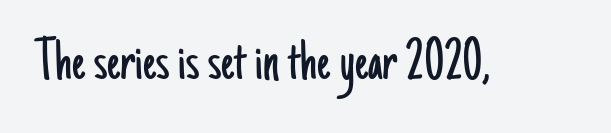
No extra tracking has been applied to these lines. The font's upright variant was chosen for this text. The glyphs in this specimen are sans serif. Spacing verdict: proportional, widths tailored to each character. These glyphs show unthickened strokes, regular width or finer. Anything drawn beneath the words? Only blank space.
